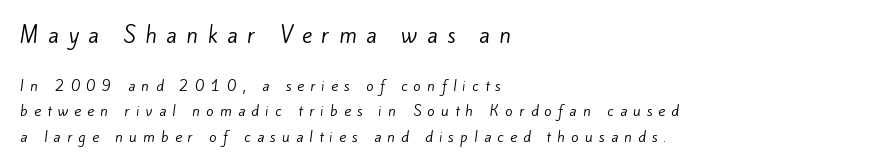
{"bold": "no", "underline": "no", "align": "left", "line_spacing_ratio": 1.82, "letter_spacing": "wide", "letter_spacing_em": 0.45, "larger_block": "first", "size_ratio": 1.5, "glyph_px": 21}
